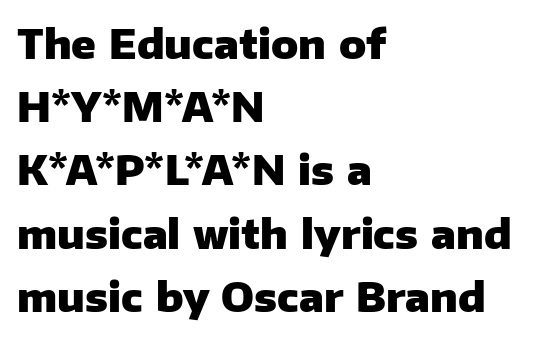
The image shows 40 px heavy sans-serif type, upright; set left-aligned, normal line spacing (1.58x), normal letter spacing, not underlined; low stroke contrast and a medium x-height.
